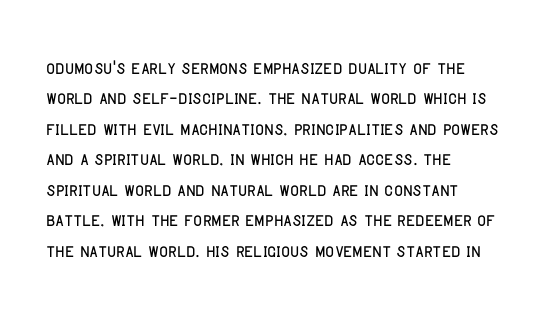
{"italic": "no", "underline": "no", "align": "left", "line_spacing": "normal", "line_spacing_ratio": 1.27, "letter_spacing": "normal", "letter_spacing_em": 0.0, "glyph_px": 24}
